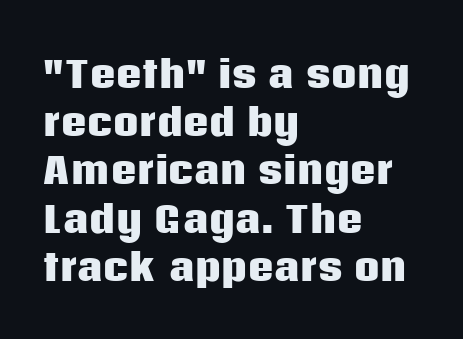
This rendering leaves character spacing at its baseline value. Regular leading. Note the varied advance widths — an 'i' is clearly narrower than an 'm'. Pretty heavy lettering here — definitely bold. A roman cut, with each character standing at attention.
